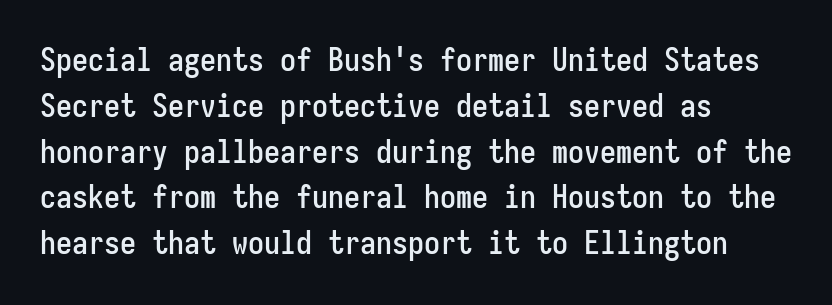
The image shows 32 px condensed sans-serif type, upright, monospaced; set left-aligned, normal line spacing (1.43x), normal letter spacing, not underlined; low stroke contrast and a medium x-height.
